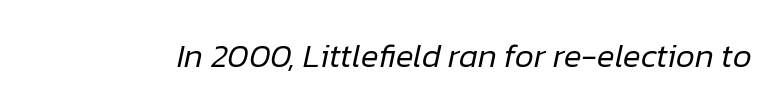
It's the slanting kind of type. The cut favours lightness, reaching ordinary text weight at its darkest. Proportional: the letters do not fall into vertical columns. Each word holds together tightly as a unit, with standard inter-letter gaps. Type without underlining.
